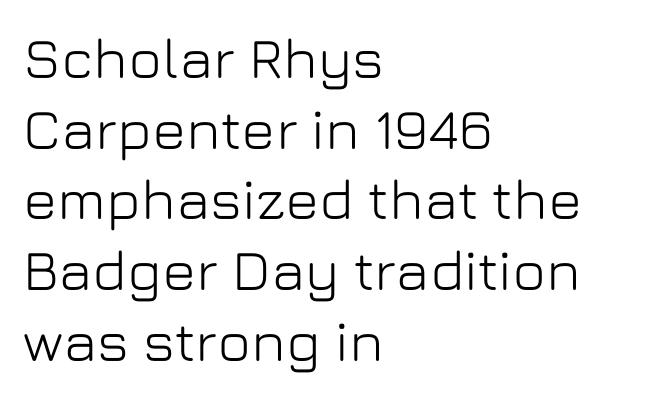
Teacher's note: observe the even left margin — that is flush-left alignment. Words appear dense and cohesive because spacing is normal. A clean baseline with only descenders dipping below it. Proportional: the letters do not fall into vertical columns.
